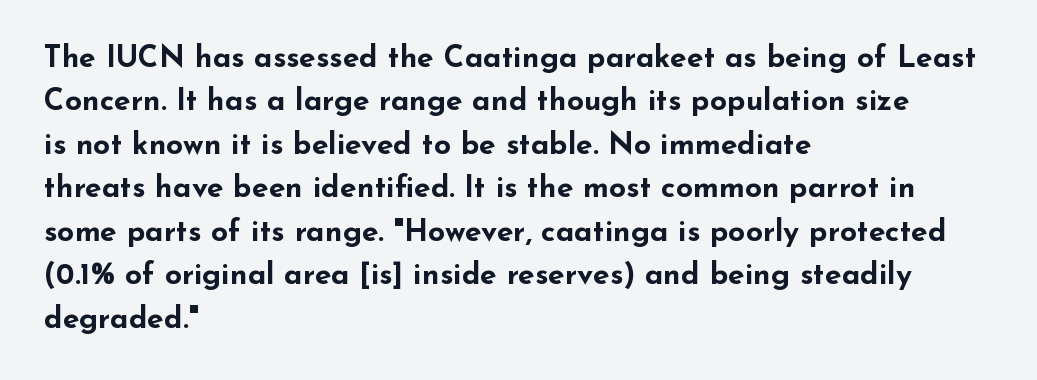
The image shows 30 px bold, wide sans-serif type, upright; set left-aligned, normal line spacing (1.45x), normal letter spacing, not underlined; low stroke contrast and a small x-height.
